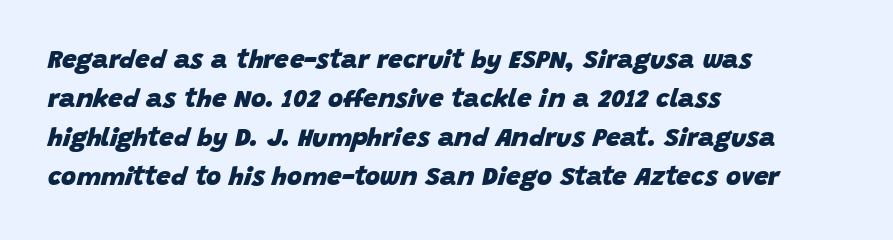
Descenders hang freely into open space. Caption: multi-line text, flush left, ragged right. You can tell it's italic because the verticals aren't actually vertical. The space between consecutive lines is moderate.
